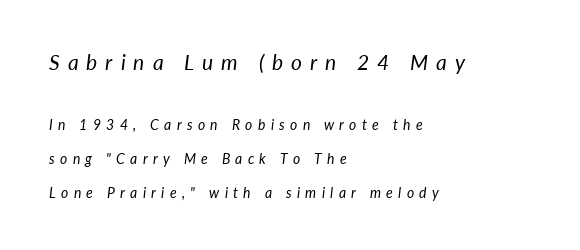
The image shows 21 px text type, italic (leaning right); set left-aligned, loose line spacing (2.41x), unusually wide letter spacing (+0.38 em), not underlined; the first (top) block is 1.5x larger.
